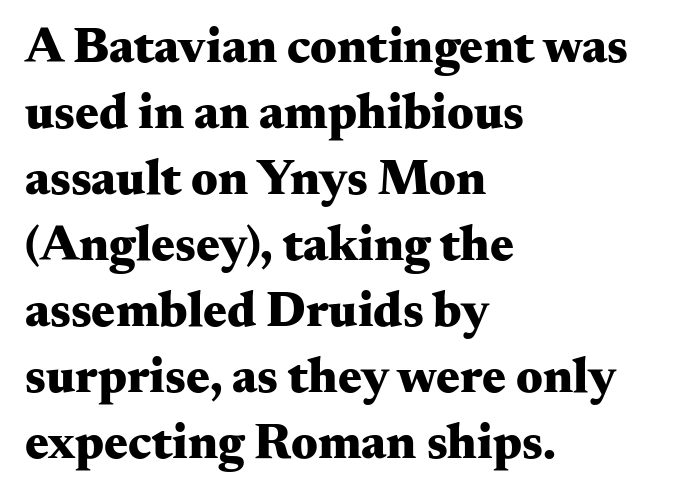
{"serif": "yes", "italic": "no", "bold": "yes", "weight": "heavy", "width": "wide", "stroke_contrast": "medium", "x_height": "small", "monospaced": "no", "underline": "no", "align": "left", "line_spacing": "normal", "line_spacing_ratio": 1.32, "letter_spacing": "normal", "letter_spacing_em": 0.0, "glyph_px": 50}
